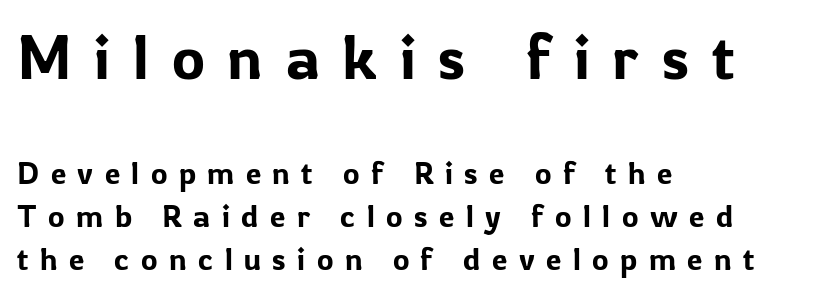
{"serif": "no", "italic": "no", "width": "normal", "stroke_contrast": "low", "x_height": "medium", "monospaced": "no", "underline": "no", "align": "left", "line_spacing": "normal", "line_spacing_ratio": 1.39, "letter_spacing": "wide", "letter_spacing_em": 0.37, "larger_block": "first", "size_ratio": 2.0, "glyph_px": 62}
